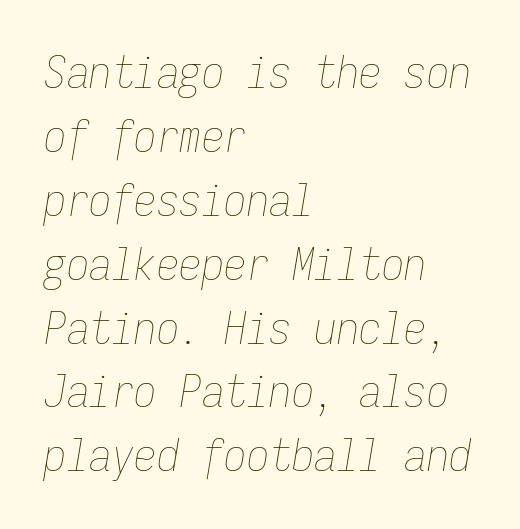
{"italic": "yes", "lean": "right", "slant_degrees": 9, "bold": "no", "weight": "thin", "width": "condensed", "stroke_contrast": "low", "x_height": "medium", "monospaced": "yes", "underline": "no", "align": "left", "line_spacing": "normal", "line_spacing_ratio": 1.42, "letter_spacing": "normal", "letter_spacing_em": 0.0, "glyph_px": 45}
